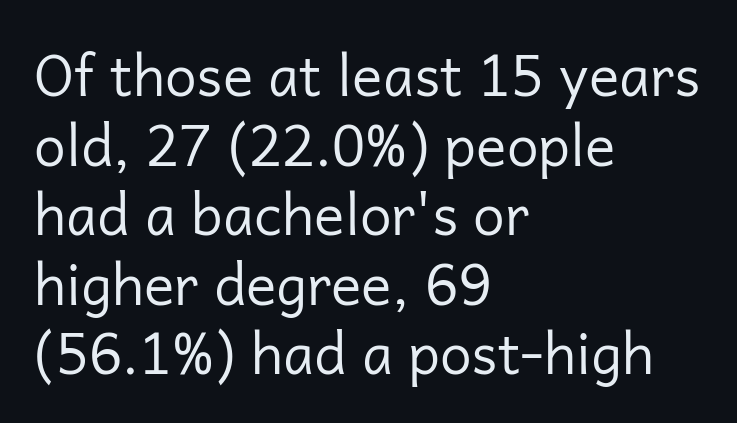
{"serif": "no", "italic": "no", "bold": "no", "weight": "regular", "width": "normal", "stroke_contrast": "low", "x_height": "medium", "monospaced": "no", "underline": "no", "align": "left", "line_spacing_ratio": 1.22, "letter_spacing": "normal", "letter_spacing_em": 0.0, "glyph_px": 57}
